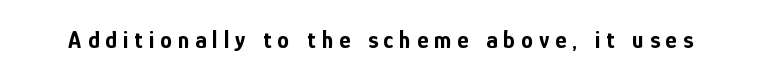
The image shows 24 px bold type, upright; set unusually wide letter spacing (+0.25 em), not underlined.
